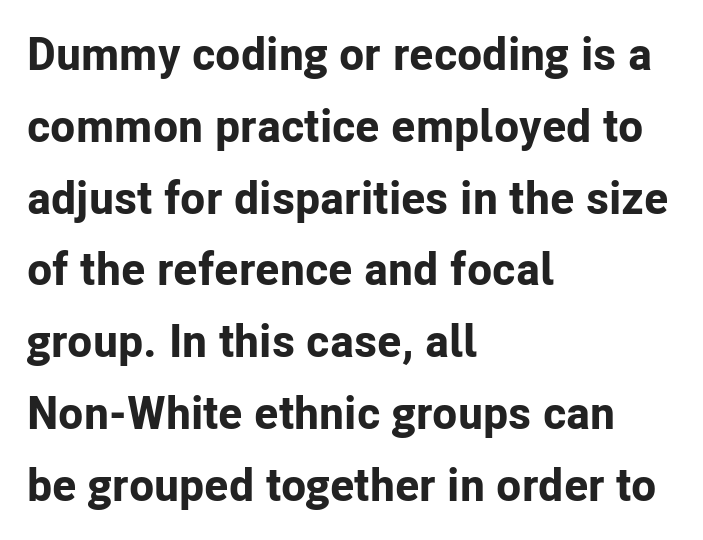
{"serif": "no", "italic": "no", "bold": "yes", "weight": "bold", "width": "normal", "stroke_contrast": "low", "x_height": "medium", "monospaced": "no", "underline": "no", "align": "left", "line_spacing": "normal", "line_spacing_ratio": 1.56, "letter_spacing": "normal", "letter_spacing_em": 0.0, "glyph_px": 46}
